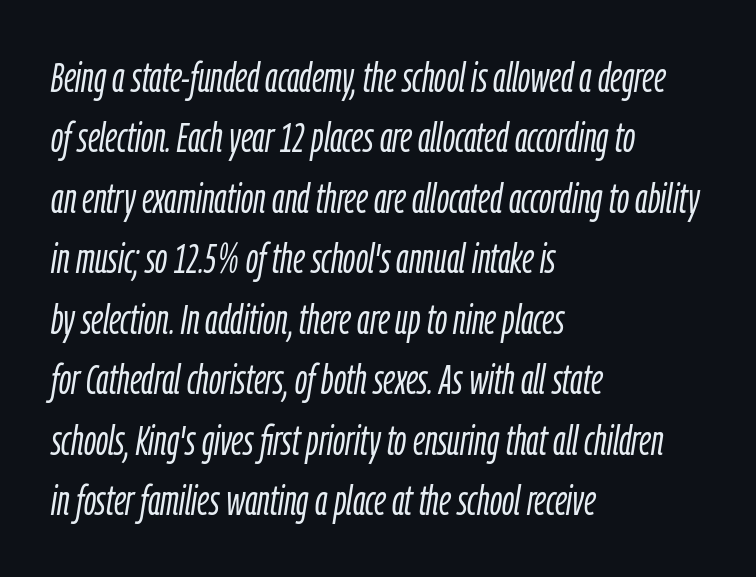
The image shows 42 px light, condensed type, italic (leaning right); set left-aligned, normal line spacing (1.44x), normal letter spacing, not underlined; low stroke contrast and a medium x-height.
